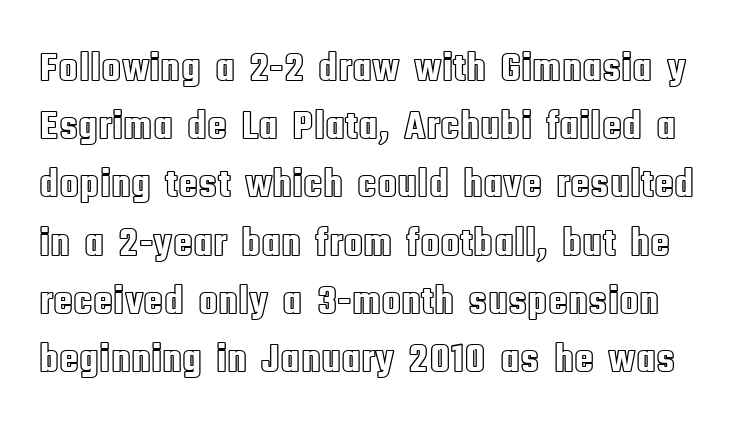
Q: Is the text italic (slanted)? A: No, it is upright.
Q: Is the text underlined? A: No.
Q: Is the spacing between letters normal or unusually wide? A: Normal.
Q: Is the spacing between lines tight, normal or loose? A: Normal.
Q: Width (condensed, normal, or wide)? A: Condensed.
Q: x-height? A: Large.
Q: Monospaced? A: No.
